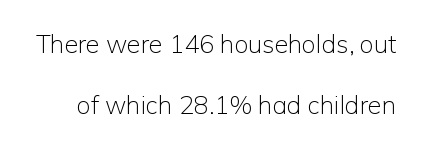
The image shows 25 px text type, upright; set loose line spacing (2.43x), normal letter spacing, not underlined.
